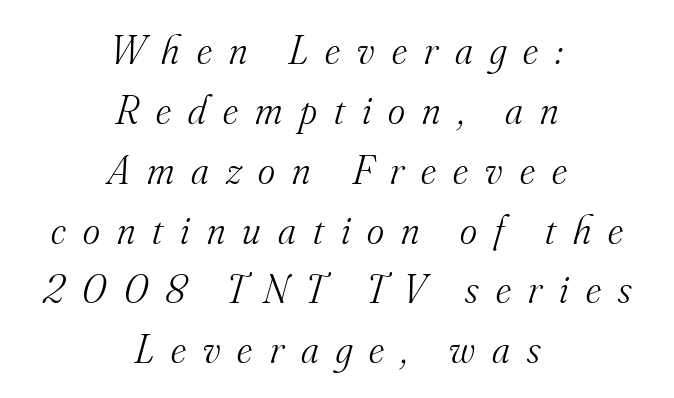
Lines of text with bare space underneath. You could only call the tracking loose — the letters float apart. The axis of the letterforms is tilted away from vertical. Vertical stems look standard width or narrower in stroke.
